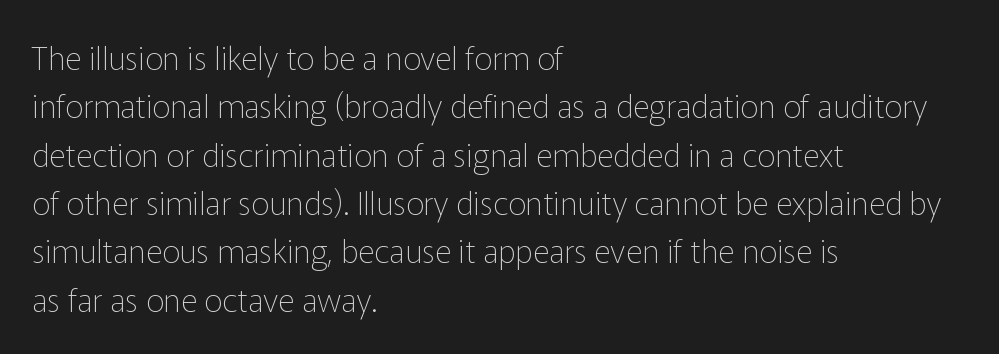
{"serif": "no", "italic": "no", "bold": "no", "weight": "thin", "width": "normal", "stroke_contrast": "low", "x_height": "medium", "monospaced": "no", "underline": "no", "align": "left", "line_spacing": "normal", "line_spacing_ratio": 1.51, "letter_spacing": "normal", "letter_spacing_em": 0.0, "glyph_px": 32}
